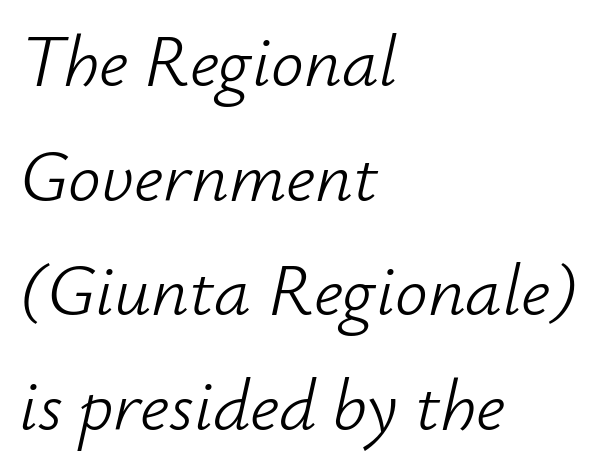
Default kerning and tracking; the words read as compact shapes. Italic? Definitely — the glyphs are oblique. The rows are spaced the way most documents space them. The face used here is proportionally spaced, like ordinary book or web type. The gap between lines stays unmarked.
